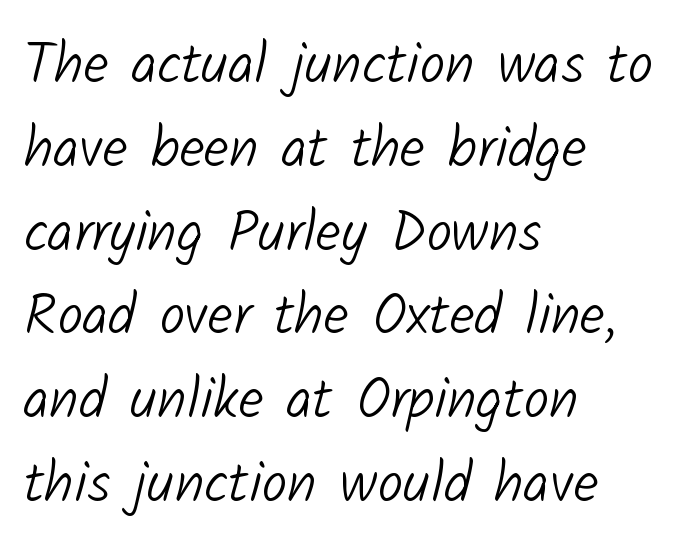
Q: Is the text bold? A: No.
Q: Is the typeface a serif or a sans-serif typeface? A: Sans-serif.
Q: Is the text underlined? A: No.
Q: How is the paragraph aligned? A: Left-aligned.
Q: Is the spacing between letters normal or unusually wide? A: Normal.
Q: Is the spacing between lines tight, normal or loose? A: Normal.
Q: Width (condensed, normal, or wide)? A: Normal.
Q: Stroke contrast? A: Low.
Q: x-height? A: Medium.
Q: Monospaced? A: No.
